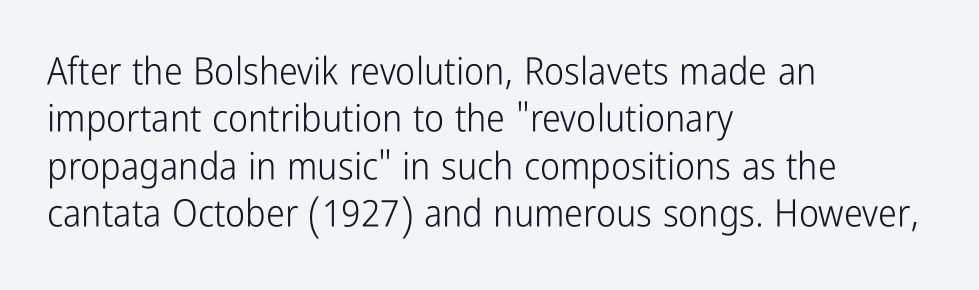
{"serif": "no", "italic": "no", "bold": "no", "weight": "light", "width": "condensed", "stroke_contrast": "low", "x_height": "medium", "monospaced": "no", "underline": "no", "align": "left", "line_spacing": "normal", "line_spacing_ratio": 1.25, "letter_spacing": "normal", "letter_spacing_em": 0.0, "glyph_px": 38}
